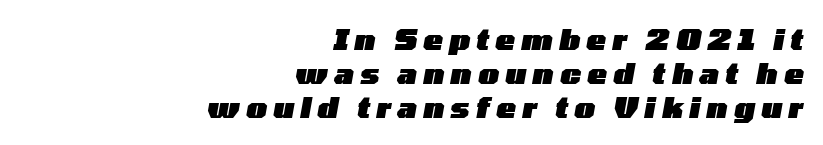
The passage shown is typed in a proportional face where columns would drift. Has an underline been added? It has not. The font is running at its bold setting. All the whitespace from short lines collects on the left. Tall strokes in this sample are angled rather than plumb.
